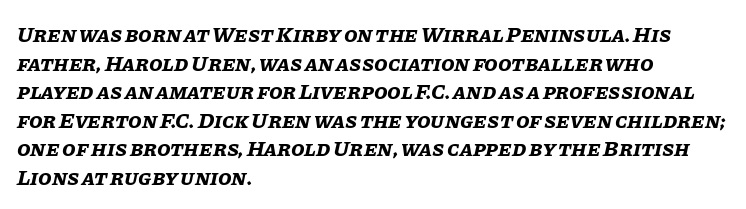
The image shows 22 px bold type, italic (leaning right); set left-aligned, normal line spacing (1.3x), normal letter spacing, not underlined.
